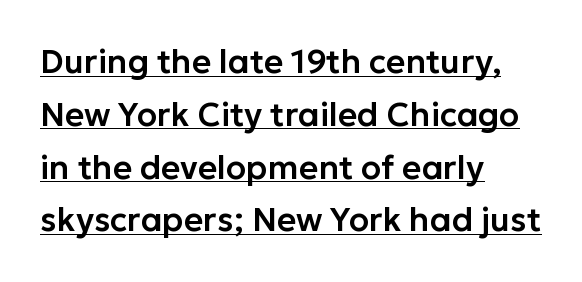
{"serif": "no", "italic": "no", "width": "normal", "stroke_contrast": "low", "x_height": "medium", "monospaced": "no", "underline": "yes", "align": "left", "line_spacing": "normal", "line_spacing_ratio": 1.6, "letter_spacing": "normal", "letter_spacing_em": 0.0, "glyph_px": 33}
